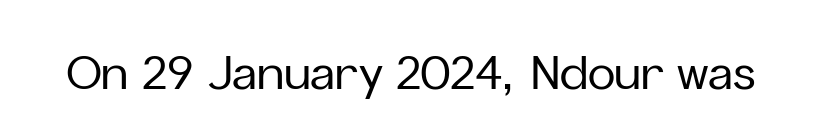
The image shows 46 px sans-serif type, upright; set normal letter spacing, not underlined; low stroke contrast and a medium x-height.
